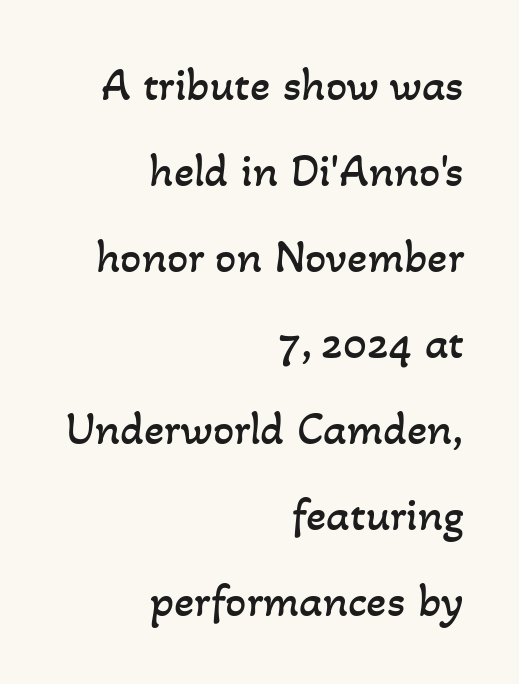
Q: Is the text bold? A: No.
Q: Is the text underlined? A: No.
Q: How is the paragraph aligned? A: Right-aligned.
Q: Is the spacing between letters normal or unusually wide? A: Normal.
Q: Width (condensed, normal, or wide)? A: Normal.
Q: Stroke contrast? A: Low.
Q: x-height? A: Small.
Q: Monospaced? A: No.
